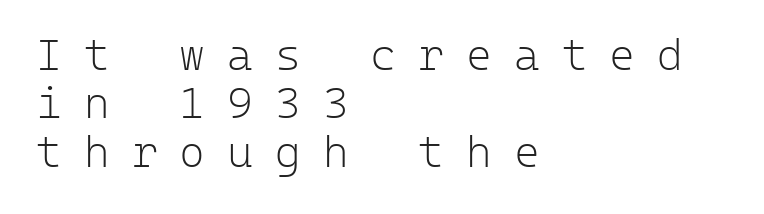
{"serif": "no", "italic": "no", "bold": "no", "weight": "light", "width": "normal", "stroke_contrast": "low", "x_height": "medium", "monospaced": "yes", "underline": "no", "align": "left", "line_spacing": "tight", "line_spacing_ratio": 1.1, "letter_spacing": "wide", "letter_spacing_em": 0.5, "glyph_px": 44}
